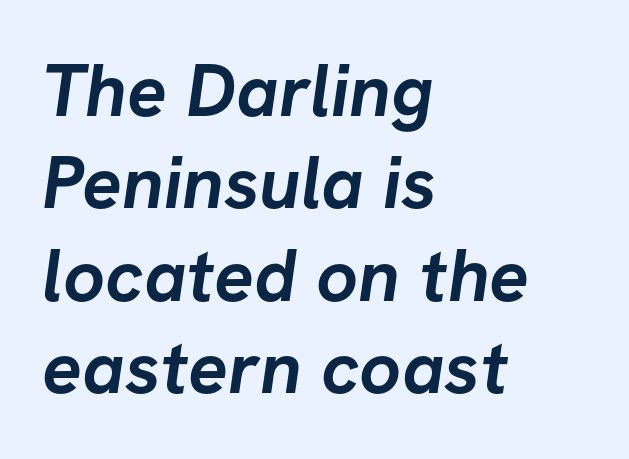
Q: Is the text bold? A: Yes.
Q: Is the typeface a serif or a sans-serif typeface? A: Sans-serif.
Q: Is the text underlined? A: No.
Q: How is the paragraph aligned? A: Left-aligned.
Q: Is the spacing between letters normal or unusually wide? A: Normal.
Q: Is the spacing between lines tight, normal or loose? A: Normal.
Q: Width (condensed, normal, or wide)? A: Normal.
Q: Stroke contrast? A: Low.
Q: x-height? A: Medium.
Q: Monospaced? A: No.
